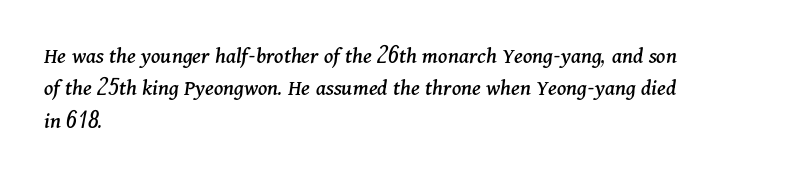
{"italic": "yes", "lean": "right", "slant_degrees": 11, "underline": "no", "align": "left", "line_spacing": "normal", "line_spacing_ratio": 1.41, "letter_spacing": "normal", "letter_spacing_em": 0.0, "glyph_px": 23}
